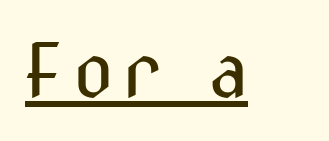
The letters stand straight up with perfectly vertical stems. Each stroke keeps to a modest, everyday thickness or less. The passage shown is typeset with a sans-serif family. Proportional: the letters do not fall into vertical columns.
